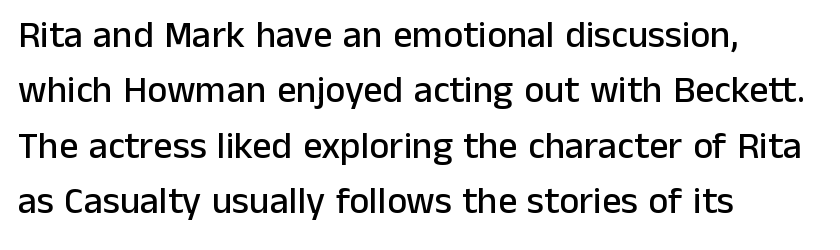
Q: Is the text italic (slanted)? A: No, it is upright.
Q: Is the typeface a serif or a sans-serif typeface? A: Sans-serif.
Q: Is the text underlined? A: No.
Q: How is the paragraph aligned? A: Left-aligned.
Q: Is the spacing between letters normal or unusually wide? A: Normal.
Q: Is the spacing between lines tight, normal or loose? A: Normal.
Q: Width (condensed, normal, or wide)? A: Normal.
Q: Stroke contrast? A: Low.
Q: x-height? A: Medium.
Q: Monospaced? A: No.
